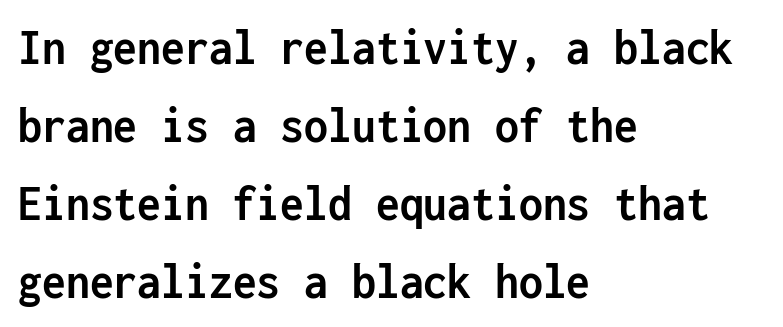
The image shows 53 px semibold, condensed sans-serif type, upright, monospaced; set left-aligned, normal line spacing (1.47x), normal letter spacing, not underlined; low stroke contrast and a medium x-height.
